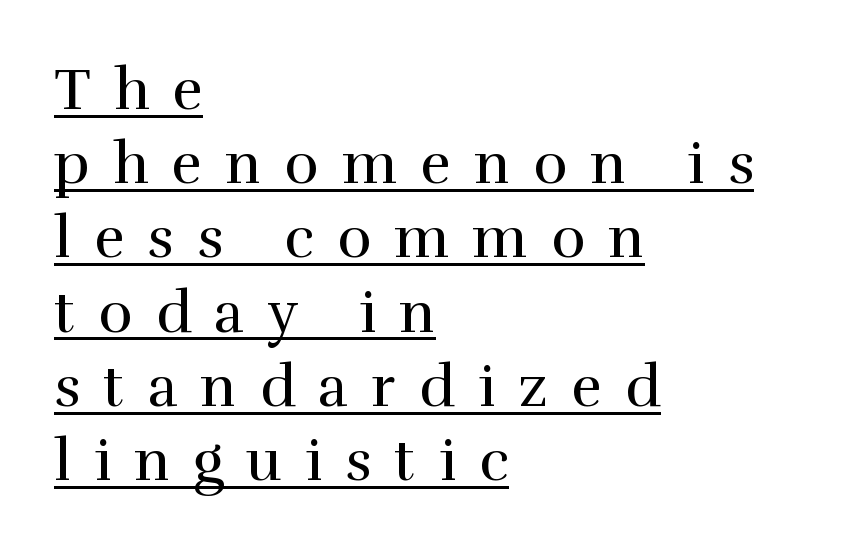
{"serif": "yes", "italic": "no", "bold": "no", "weight": "regular", "width": "normal", "stroke_contrast": "high", "x_height": "medium", "monospaced": "no", "underline": "yes", "align": "left", "line_spacing": "normal", "line_spacing_ratio": 1.28, "letter_spacing": "wide", "letter_spacing_em": 0.4, "glyph_px": 58}
